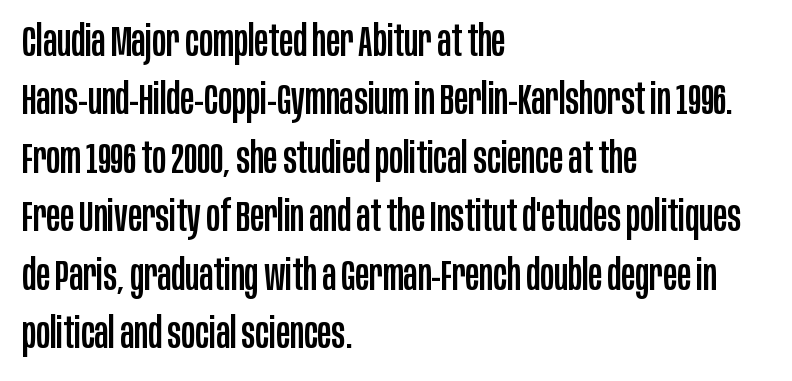
Q: Is the text italic (slanted)? A: No, it is upright.
Q: Is the typeface a serif or a sans-serif typeface? A: Sans-serif.
Q: Is the text underlined? A: No.
Q: How is the paragraph aligned? A: Left-aligned.
Q: Is the spacing between letters normal or unusually wide? A: Normal.
Q: Is the spacing between lines tight, normal or loose? A: Normal.
Q: Width (condensed, normal, or wide)? A: Condensed.
Q: Stroke contrast? A: Low.
Q: x-height? A: Large.
Q: Monospaced? A: No.
